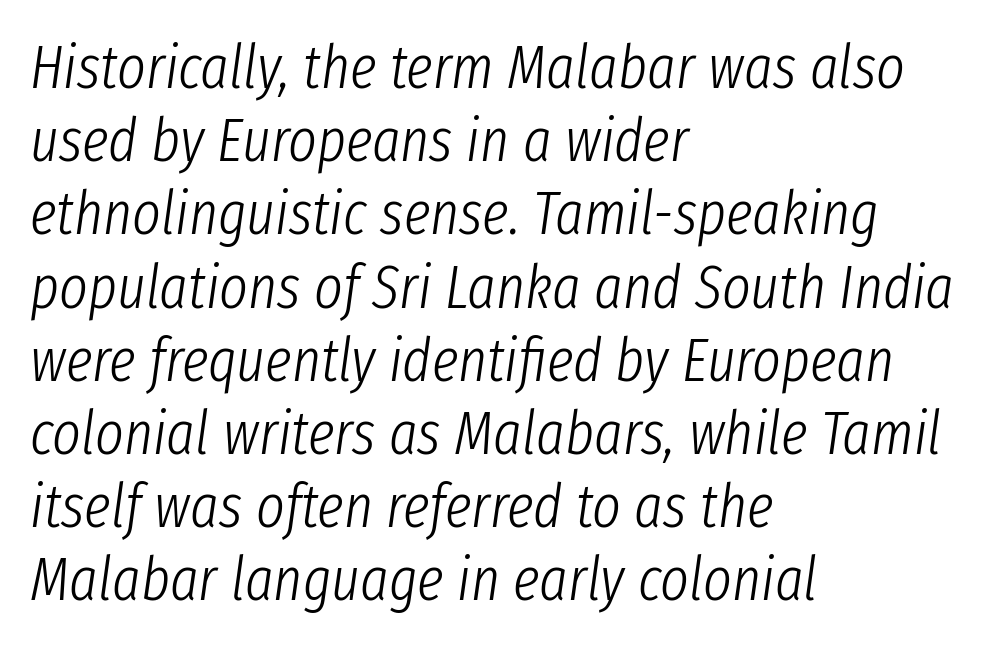
Q: Is the text bold? A: No.
Q: Is the text italic (slanted)? A: Yes, it leans right by about 8 degrees.
Q: Is the text underlined? A: No.
Q: How is the paragraph aligned? A: Left-aligned.
Q: Is the spacing between letters normal or unusually wide? A: Normal.
Q: Width (condensed, normal, or wide)? A: Condensed.
Q: Stroke contrast? A: Low.
Q: x-height? A: Medium.
Q: Monospaced? A: No.
